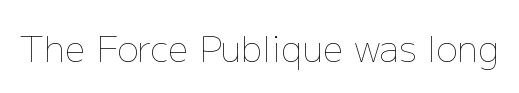
{"italic": "no", "bold": "no", "weight": "thin", "width": "normal", "stroke_contrast": "low", "x_height": "medium", "monospaced": "no", "underline": "no", "letter_spacing": "normal", "letter_spacing_em": 0.0, "glyph_px": 36}
